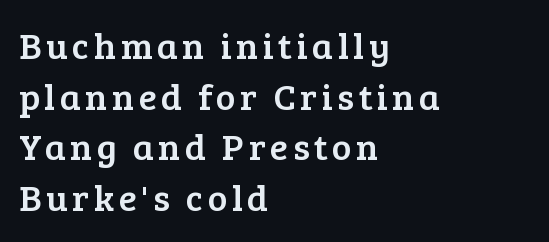
The image shows 37 px serif type, upright; set left-aligned, normal line spacing (1.37x), not underlined; low stroke contrast and a medium x-height.
